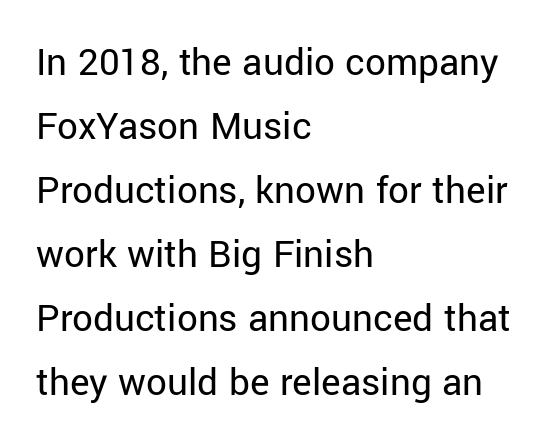
{"serif": "no", "italic": "no", "bold": "no", "weight": "regular", "width": "normal", "stroke_contrast": "low", "x_height": "medium", "monospaced": "no", "underline": "no", "align": "left", "line_spacing": "normal", "line_spacing_ratio": 1.56, "letter_spacing": "normal", "letter_spacing_em": 0.0, "glyph_px": 41}
